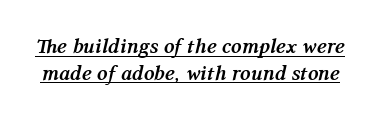
{"italic": "yes", "lean": "right", "slant_degrees": 12, "bold": "yes", "underline": "yes", "line_spacing": "normal", "line_spacing_ratio": 1.27, "letter_spacing": "normal", "letter_spacing_em": 0.0, "glyph_px": 21}
